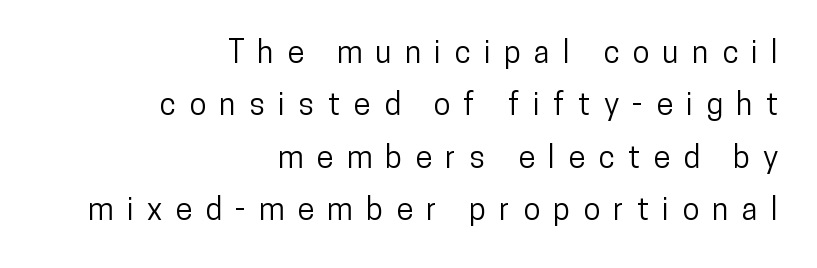
The image shows 31 px condensed sans-serif type, upright; set right-aligned, normal line spacing (1.69x), unusually wide letter spacing (+0.43 em), not underlined; low stroke contrast and a medium x-height.
